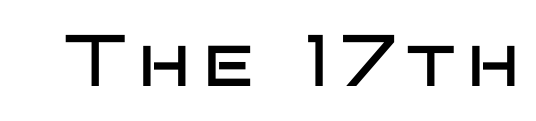
Q: Is the text bold? A: No.
Q: Is the text italic (slanted)? A: No, it is upright.
Q: Is the typeface a serif or a sans-serif typeface? A: Sans-serif.
Q: Is the text underlined? A: No.
Q: Width (condensed, normal, or wide)? A: Wide.
Q: Stroke contrast? A: Low.
Q: x-height? A: Large.
Q: Monospaced? A: No.
